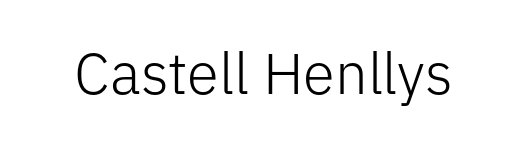
Q: Is the text bold? A: No.
Q: Is the text italic (slanted)? A: No, it is upright.
Q: Is the typeface a serif or a sans-serif typeface? A: Sans-serif.
Q: Is the text underlined? A: No.
Q: Is the spacing between letters normal or unusually wide? A: Normal.
Q: Width (condensed, normal, or wide)? A: Normal.
Q: Stroke contrast? A: Low.
Q: x-height? A: Medium.
Q: Monospaced? A: No.
